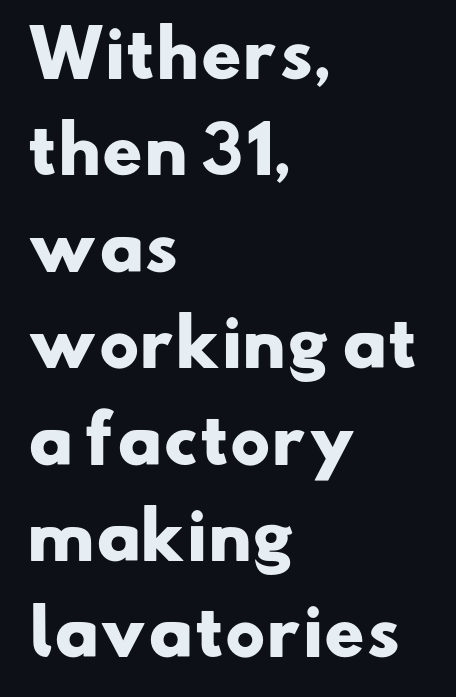
Baseline-to-baseline distance is the conventional proportion of letter height. Has an underline been added? It has not. Inter-character spacing is left at the font's built-in metrics. Chunky letters — that's bold for sure. Compared with a centered layout, this one pins lines to the left instead.
